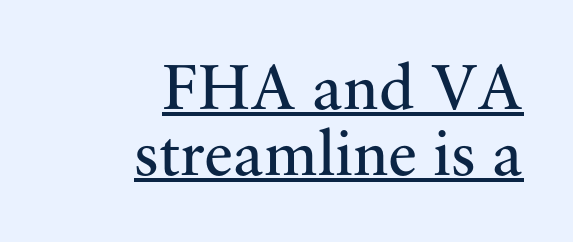
The image shows 65 px regular-weight serif type, upright; set right-aligned, tight line spacing (1.01x), normal letter spacing, underlined; medium stroke contrast and a small x-height.
